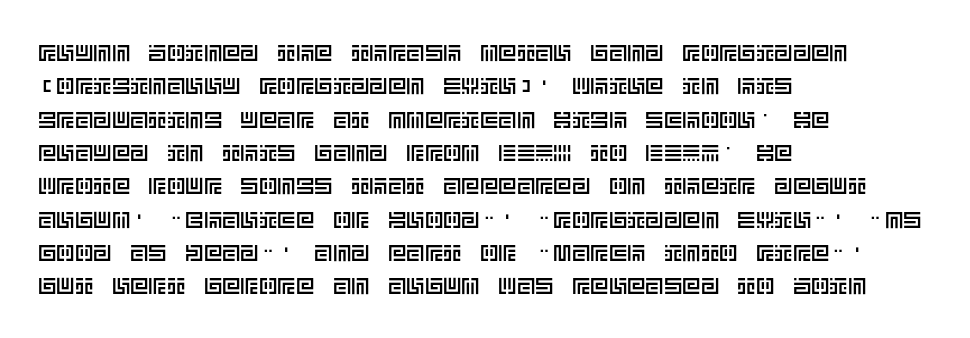
The rendering uses a moderate line-height, typical for paragraphs. These lines were composed using upright roman letters. The gaps between neighbouring characters are ordinary and unremarkable. Has an underline been added? It has not. Line starts are locked; line ends wander.
